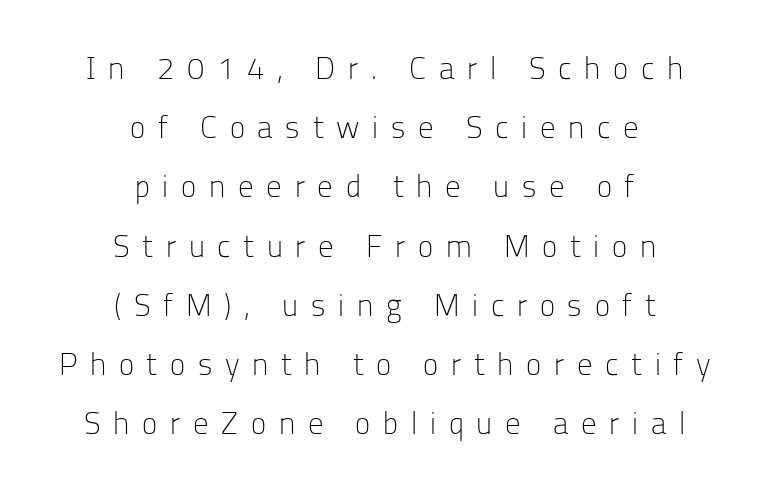
{"serif": "no", "italic": "no", "bold": "no", "weight": "light", "width": "normal", "stroke_contrast": "low", "x_height": "medium", "monospaced": "no", "underline": "no", "align": "center", "line_spacing": "loose", "line_spacing_ratio": 1.91, "letter_spacing": "wide", "letter_spacing_em": 0.41, "glyph_px": 31}
